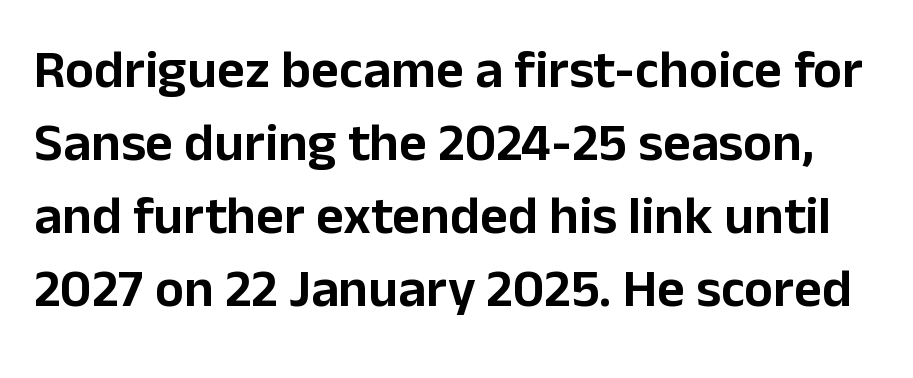
Q: Is the text italic (slanted)? A: No, it is upright.
Q: Is the typeface a serif or a sans-serif typeface? A: Sans-serif.
Q: Is the text underlined? A: No.
Q: Is the spacing between letters normal or unusually wide? A: Normal.
Q: Is the spacing between lines tight, normal or loose? A: Normal.
Q: Width (condensed, normal, or wide)? A: Normal.
Q: Stroke contrast? A: Low.
Q: x-height? A: Medium.
Q: Monospaced? A: No.
